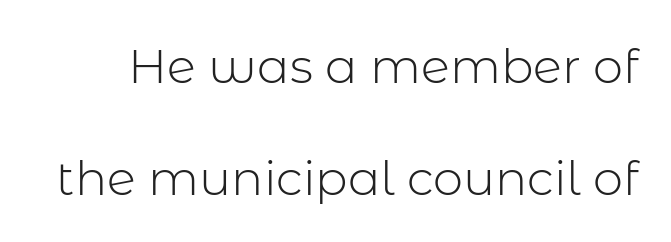
The image shows 48 px light sans-serif type, upright; set loose line spacing (2.34x), normal letter spacing, not underlined; low stroke contrast and a medium x-height.
